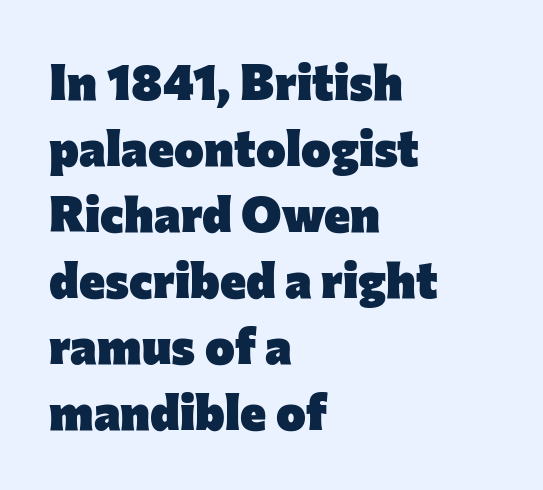
The text was rendered using a sans face with plain stroke endings. The face used here is proportionally spaced, like ordinary book or web type. Heft: maximum for text — a bold. It's the straight-up-and-down kind of type. The glyphs are unaccompanied by any horizontal stroke below them.
